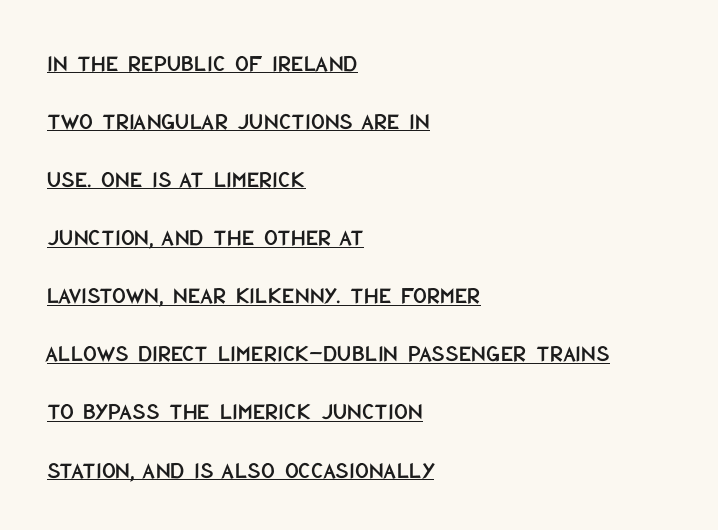
A typographer would call this underscored text. The horizontal fit of the characters is conventional and even. Horizontal alignment here is leftward, the default for most running prose. When letters stand straight like this, we call the style roman or upright. Notice the wide empty band between every row — that's loose leading.
